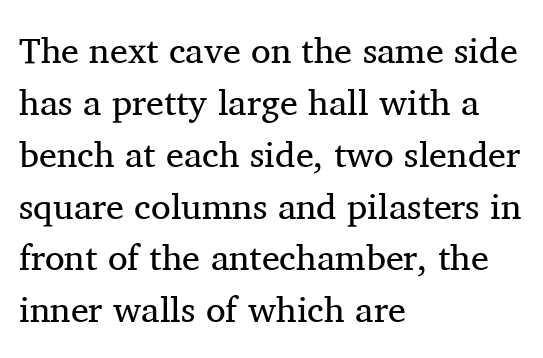
Q: Is the text bold? A: No.
Q: Is the text italic (slanted)? A: No, it is upright.
Q: Is the typeface a serif or a sans-serif typeface? A: Serif.
Q: Is the text underlined? A: No.
Q: How is the paragraph aligned? A: Left-aligned.
Q: Is the spacing between letters normal or unusually wide? A: Normal.
Q: Is the spacing between lines tight, normal or loose? A: Normal.
Q: Width (condensed, normal, or wide)? A: Normal.
Q: Stroke contrast? A: Medium.
Q: x-height? A: Medium.
Q: Monospaced? A: No.
